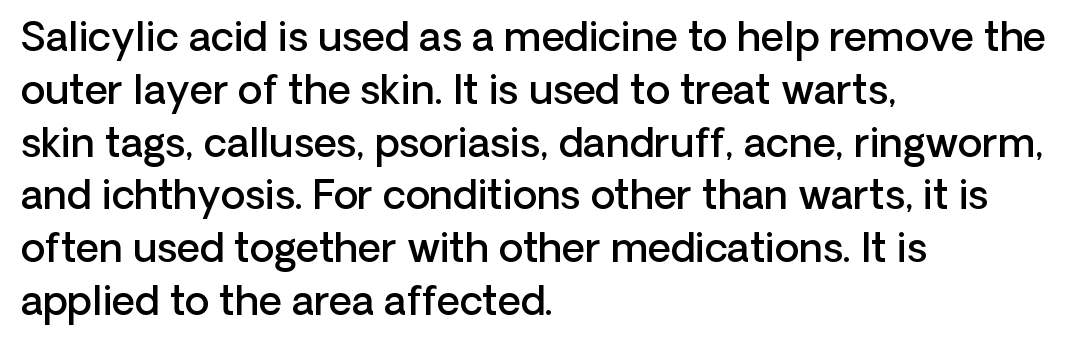
The tracking reads as untouched default to a designer's eye. How heavy is the stroke? Medium-heavy — a semibold, shy of bold. Varying glyph widths throughout — classic text-font behaviour. A typesetter would mark this as roman, not italic.
